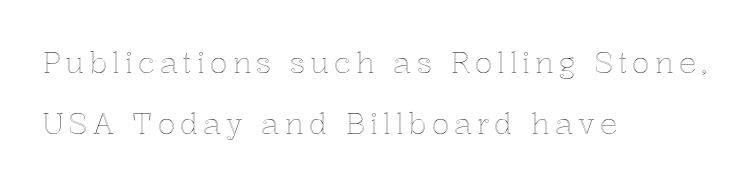
The rendering anchors every line to the left-hand side. Think of a printed novel: that variable character pitch is what you see here. This sample trades compactness for vertical openness between lines. The area under the type is left untouched. Italic: no, the glyphs are upright roman.
